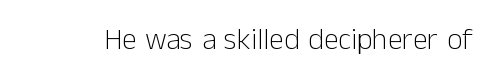
Q: Is the text bold? A: No.
Q: Is the text italic (slanted)? A: No, it is upright.
Q: Is the typeface a serif or a sans-serif typeface? A: Sans-serif.
Q: Is the text underlined? A: No.
Q: Is the spacing between letters normal or unusually wide? A: Normal.
Q: Width (condensed, normal, or wide)? A: Normal.
Q: Stroke contrast? A: Low.
Q: x-height? A: Medium.
Q: Monospaced? A: No.
